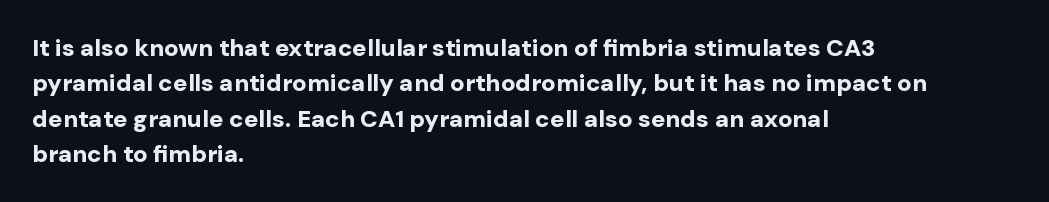
The baseline area is clear. Rendered with straight, roman letterforms. The face used here has the dense, thick strokes of a bold. One-word summary of the alignment: left.
